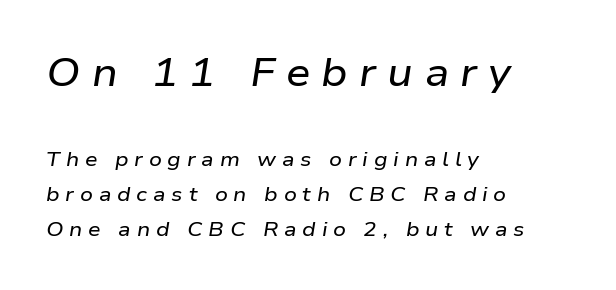
Q: Is the text italic (slanted)? A: Yes, it leans right by about 9 degrees.
Q: Is the text underlined? A: No.
Q: How is the paragraph aligned? A: Left-aligned.
Q: Is the spacing between letters normal or unusually wide? A: Unusually wide.
Q: Which block of text is set in a larger size, the first (top) or the second (bottom)? A: The first (top) one.
Q: Width (condensed, normal, or wide)? A: Wide.
Q: Stroke contrast? A: Low.
Q: x-height? A: Medium.
Q: Monospaced? A: No.
